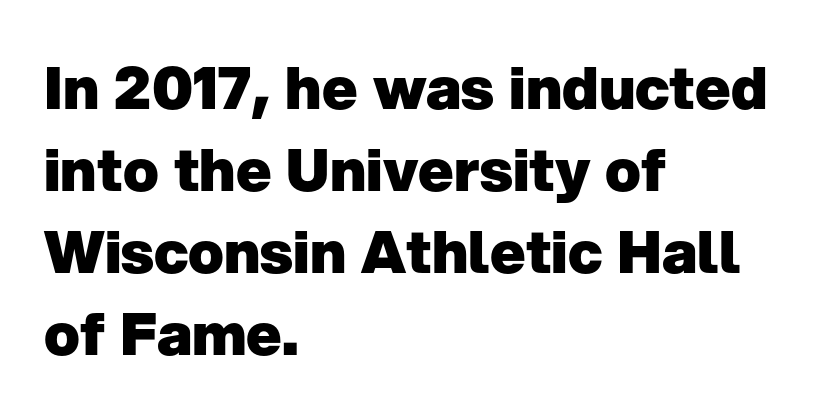
Q: Is the text bold? A: Yes.
Q: Is the text italic (slanted)? A: No, it is upright.
Q: Is the typeface a serif or a sans-serif typeface? A: Sans-serif.
Q: Is the text underlined? A: No.
Q: How is the paragraph aligned? A: Left-aligned.
Q: Is the spacing between letters normal or unusually wide? A: Normal.
Q: Is the spacing between lines tight, normal or loose? A: Normal.
Q: Width (condensed, normal, or wide)? A: Normal.
Q: Stroke contrast? A: Low.
Q: x-height? A: Medium.
Q: Monospaced? A: No.
